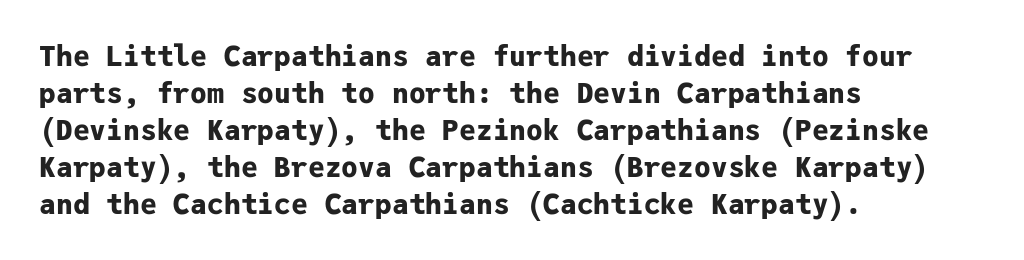
No extra tracking has been applied to these lines. Just letters on the line, the space beneath them empty. These lines are rendered in a fixed-pitch font. Emphasis by weight is at full strength: bold.
